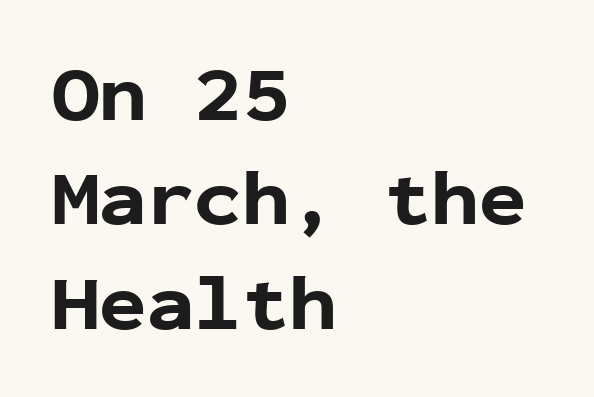
Between one letter and the next there's only the usual sliver of space. When letters stand straight like this, we call the style roman or upright. Vertical spacing — default. This rendering features lettering with no underline. Every character here occupies the same horizontal width, giving the sample a typewriter-like rhythm.
